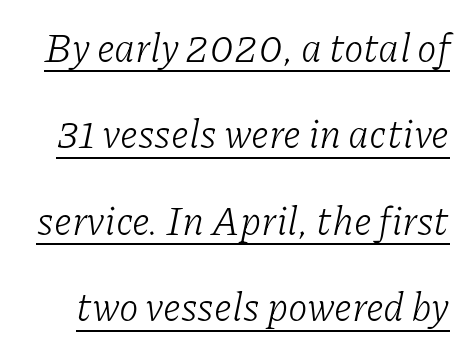
The letters advance in unequal steps, a hallmark of proportional type. No heavy texture on the line: the type isn't bold. The gaps between neighbouring characters are ordinary and unremarkable. Quick note: underline on. Vertically, the passage feels expansive, rows floating well apart. Slanted lettering throughout.
